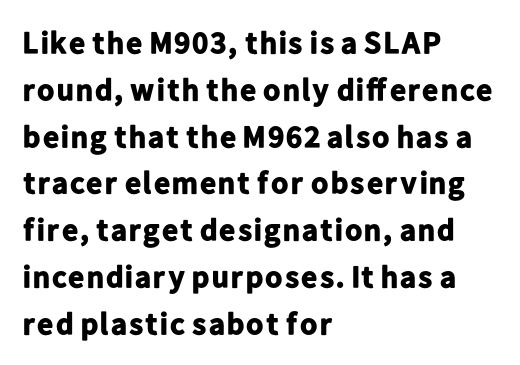
The image shows 31 px bold sans-serif type, upright; set left-aligned, normal line spacing (1.51x), normal letter spacing, not underlined; low stroke contrast and a medium x-height.
